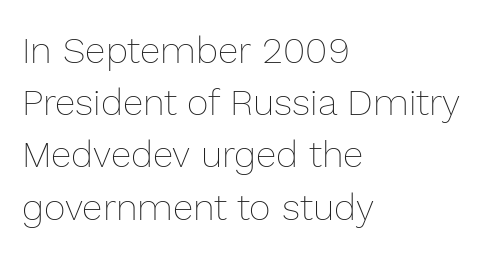
Rendered with straight, roman letterforms. A typesetter would call this proportional, since set widths differ per character. Leading matches the norm, producing a regular column. Compared with typical body copy, the letter spacing here is the same. The face looks like a standard text weight, possibly lighter. The baseline area is clear.
